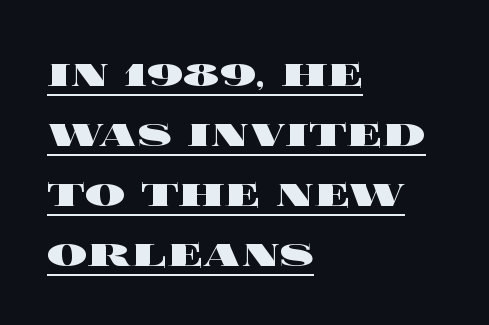
Q: Is the text bold? A: Yes.
Q: Is the text italic (slanted)? A: No, it is upright.
Q: Is the text underlined? A: Yes.
Q: How is the paragraph aligned? A: Left-aligned.
Q: Is the spacing between letters normal or unusually wide? A: Normal.
Q: Width (condensed, normal, or wide)? A: Wide.
Q: x-height? A: Large.
Q: Monospaced? A: No.
